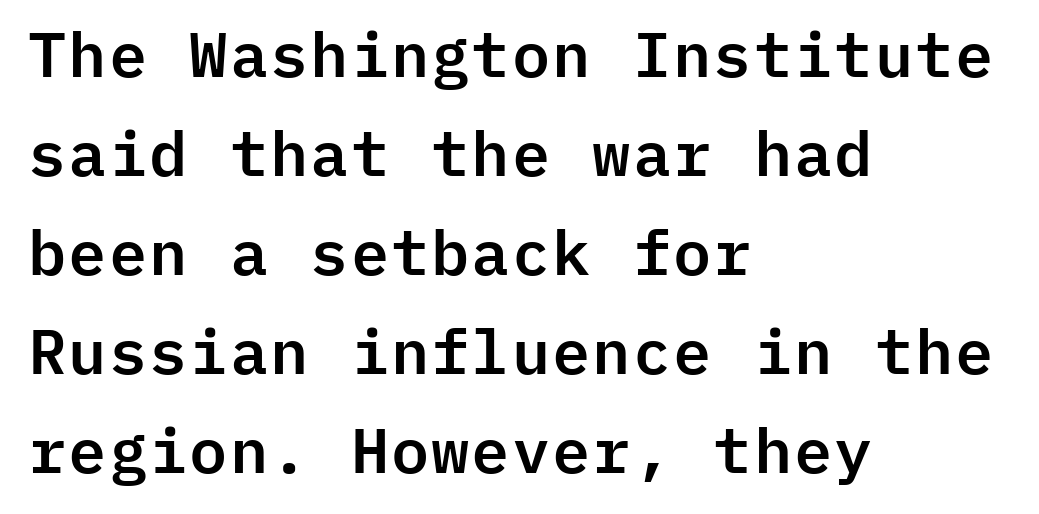
Default kerning and tracking; the words read as compact shapes. The rendering shows plain stroke endings on the letterforms — a sans-serif design. The typesetter chose a ragged-right arrangement here. Compared with typical paragraphs, the rows here are spaced about the same.
